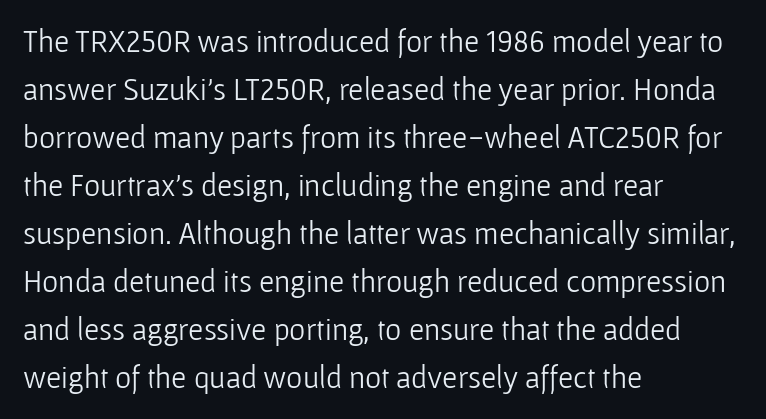
Q: Is the text bold? A: No.
Q: Is the text italic (slanted)? A: No, it is upright.
Q: Is the typeface a serif or a sans-serif typeface? A: Sans-serif.
Q: Is the text underlined? A: No.
Q: How is the paragraph aligned? A: Left-aligned.
Q: Is the spacing between letters normal or unusually wide? A: Normal.
Q: Is the spacing between lines tight, normal or loose? A: Normal.
Q: Width (condensed, normal, or wide)? A: Normal.
Q: Stroke contrast? A: Low.
Q: x-height? A: Medium.
Q: Monospaced? A: No.
